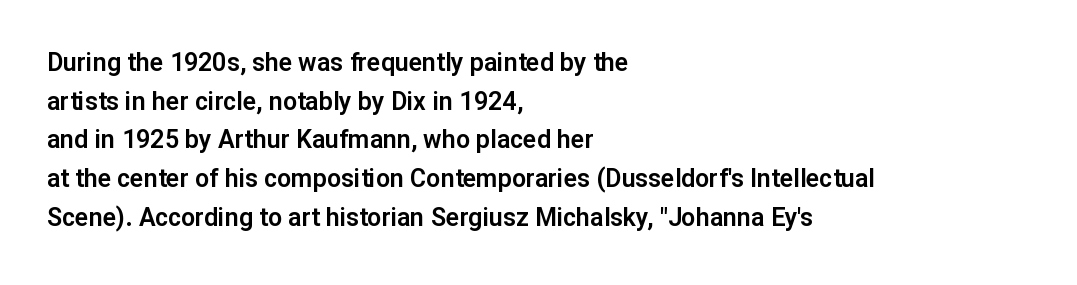
The image shows 25 px text type, upright; set left-aligned, normal line spacing (1.55x), normal letter spacing, not underlined.
